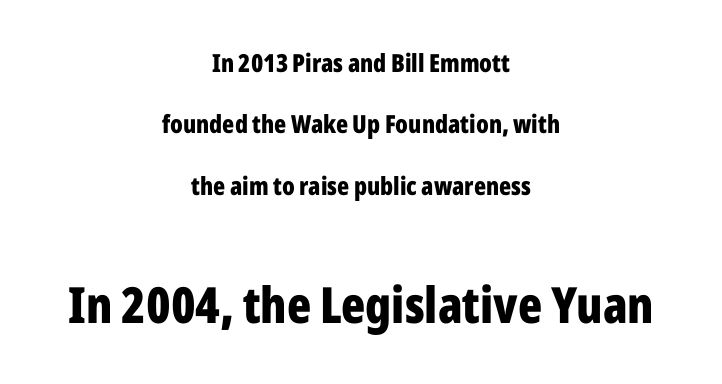
Q: Is the text bold? A: Yes.
Q: Is the text italic (slanted)? A: No, it is upright.
Q: Is the typeface a serif or a sans-serif typeface? A: Sans-serif.
Q: Is the text underlined? A: No.
Q: How is the paragraph aligned? A: Centered.
Q: Is the spacing between letters normal or unusually wide? A: Normal.
Q: Is the spacing between lines tight, normal or loose? A: Loose.
Q: Which block of text is set in a larger size, the first (top) or the second (bottom)? A: The second (bottom) one.
Q: Width (condensed, normal, or wide)? A: Condensed.
Q: Stroke contrast? A: Low.
Q: x-height? A: Medium.
Q: Monospaced? A: No.
